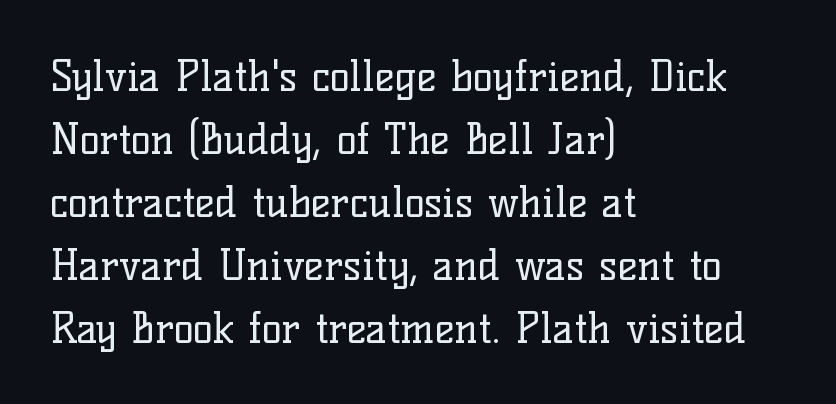
Q: Is the text bold? A: No.
Q: Is the text italic (slanted)? A: No, it is upright.
Q: Is the typeface a serif or a sans-serif typeface? A: Serif.
Q: Is the text underlined? A: No.
Q: How is the paragraph aligned? A: Left-aligned.
Q: Is the spacing between letters normal or unusually wide? A: Normal.
Q: Is the spacing between lines tight, normal or loose? A: Normal.
Q: Width (condensed, normal, or wide)? A: Normal.
Q: Stroke contrast? A: Low.
Q: x-height? A: Medium.
Q: Monospaced? A: No.
